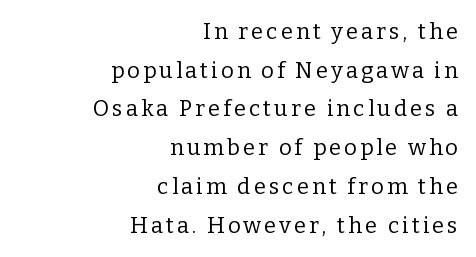
{"italic": "no", "bold": "no", "underline": "no", "align": "right", "line_spacing_ratio": 1.76, "glyph_px": 22}
